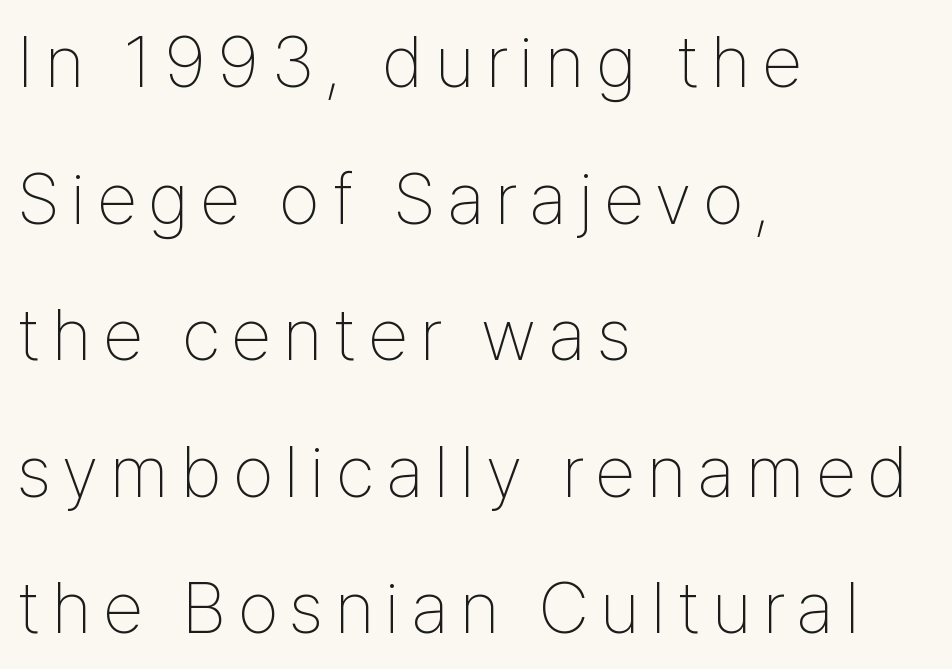
Q: Is the text bold? A: No.
Q: Is the text italic (slanted)? A: No, it is upright.
Q: Is the typeface a serif or a sans-serif typeface? A: Sans-serif.
Q: Is the text underlined? A: No.
Q: How is the paragraph aligned? A: Left-aligned.
Q: Width (condensed, normal, or wide)? A: Condensed.
Q: Stroke contrast? A: Low.
Q: x-height? A: Medium.
Q: Monospaced? A: No.
